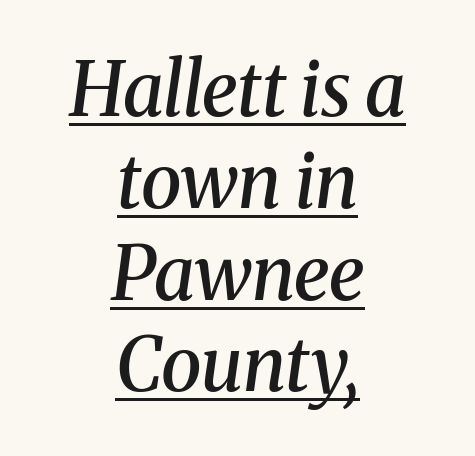
The image shows 74 px semibold serif type, italic (leaning right); set centered, line spacing 1.24x, normal letter spacing, underlined; medium stroke contrast and a medium x-height.
